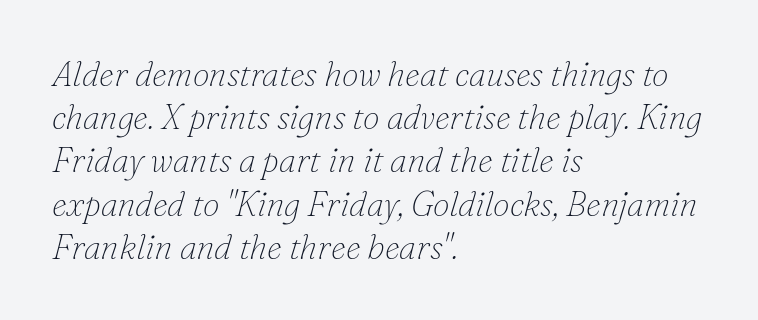
Q: Is the text bold? A: No.
Q: Is the text italic (slanted)? A: Yes, it leans right by about 16 degrees.
Q: Is the typeface a serif or a sans-serif typeface? A: Serif.
Q: Is the text underlined? A: No.
Q: How is the paragraph aligned? A: Left-aligned.
Q: Is the spacing between letters normal or unusually wide? A: Normal.
Q: Is the spacing between lines tight, normal or loose? A: Normal.
Q: Width (condensed, normal, or wide)? A: Normal.
Q: Stroke contrast? A: Low.
Q: x-height? A: Small.
Q: Monospaced? A: No.
